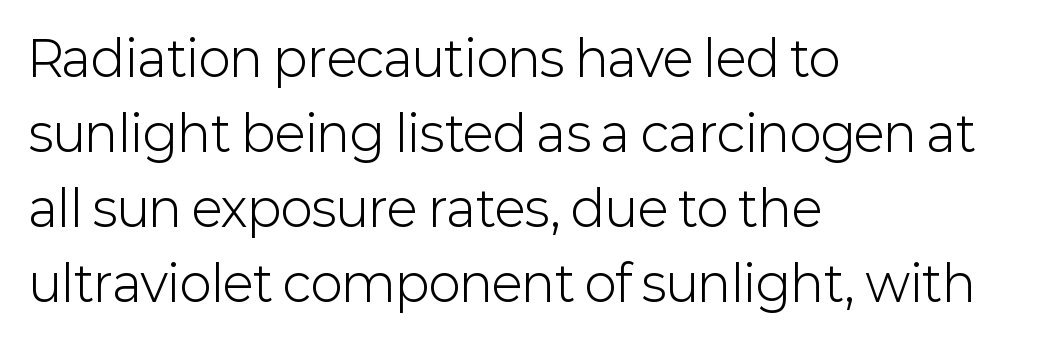
The image shows 49 px light sans-serif type, upright; set left-aligned, normal line spacing (1.53x), normal letter spacing, not underlined; low stroke contrast and a medium x-height.
